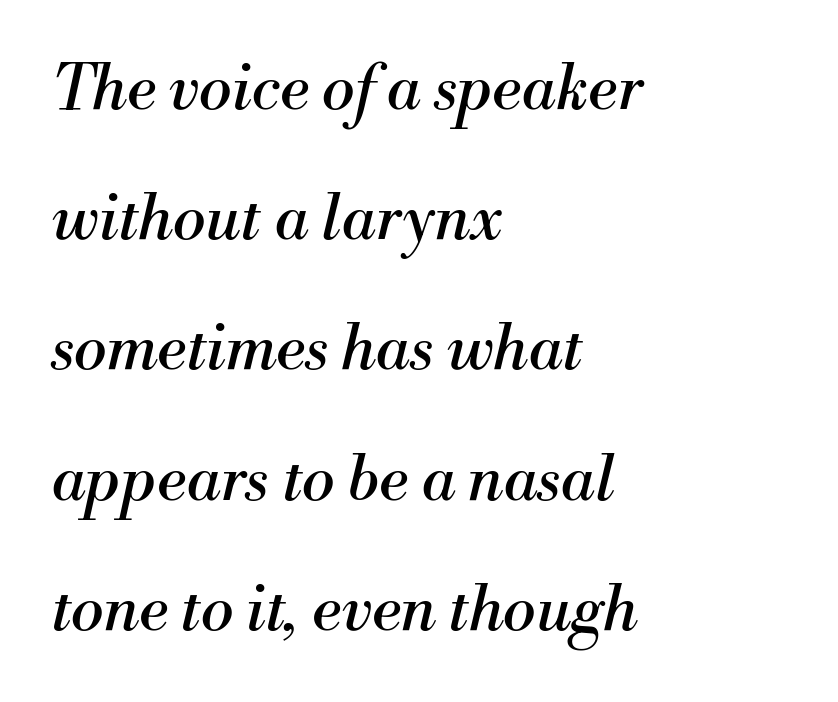
{"serif": "yes", "italic": "yes", "lean": "right", "slant_degrees": 13, "bold": "no", "weight": "regular", "width": "normal", "stroke_contrast": "medium", "x_height": "small", "monospaced": "no", "underline": "no", "align": "left", "line_spacing": "loose", "line_spacing_ratio": 2.1, "letter_spacing": "normal", "letter_spacing_em": 0.0, "glyph_px": 62}
